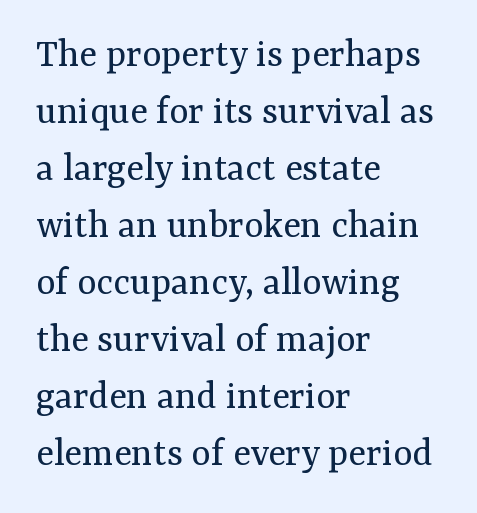
The image shows 41 px regular-weight serif type, upright; set left-aligned, normal line spacing (1.39x), normal letter spacing, not underlined; medium stroke contrast and a medium x-height.
